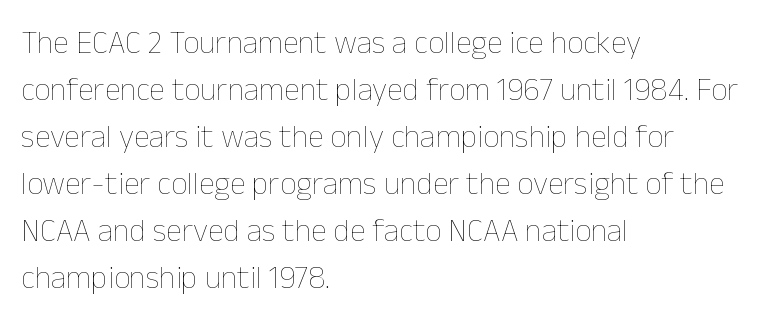
{"italic": "no", "bold": "no", "weight": "thin", "width": "normal", "stroke_contrast": "low", "x_height": "medium", "monospaced": "no", "underline": "no", "align": "left", "line_spacing": "normal", "line_spacing_ratio": 1.47, "letter_spacing": "normal", "letter_spacing_em": 0.0, "glyph_px": 32}
